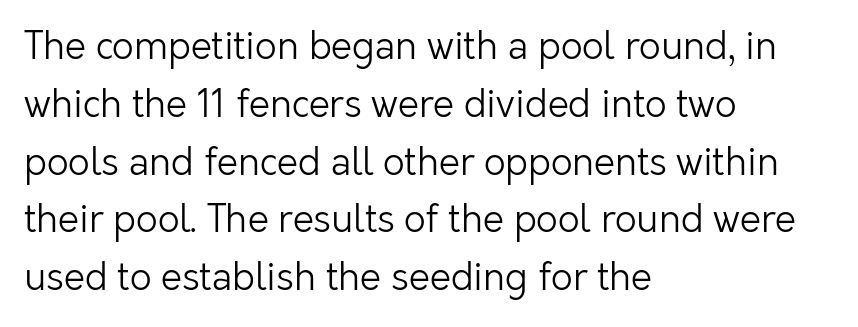
The image shows 38 px light sans-serif type, upright; set left-aligned, normal line spacing (1.52x), normal letter spacing, not underlined; low stroke contrast and a medium x-height.
